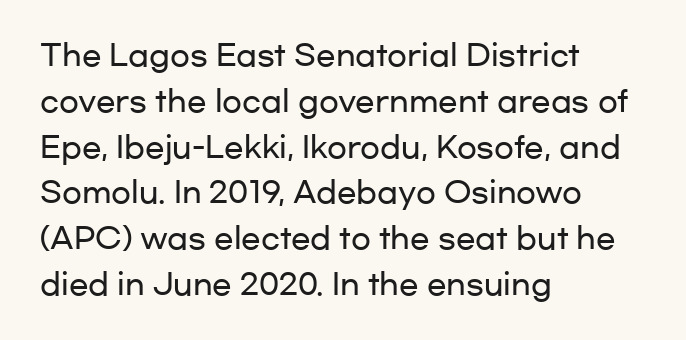
Q: Is the text italic (slanted)? A: No, it is upright.
Q: Is the typeface a serif or a sans-serif typeface? A: Sans-serif.
Q: Is the text underlined? A: No.
Q: How is the paragraph aligned? A: Left-aligned.
Q: Is the spacing between letters normal or unusually wide? A: Normal.
Q: Is the spacing between lines tight, normal or loose? A: Normal.
Q: Width (condensed, normal, or wide)? A: Wide.
Q: Stroke contrast? A: Low.
Q: x-height? A: Medium.
Q: Monospaced? A: No.
